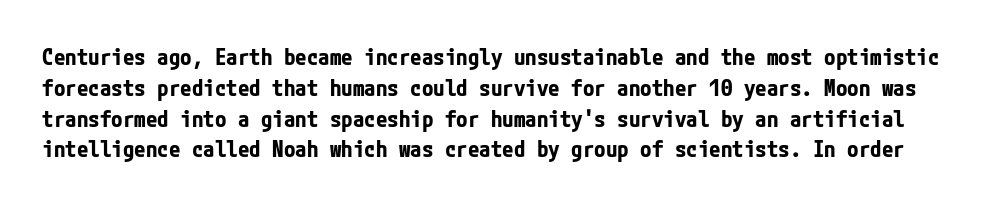
Q: Is the text bold? A: Yes.
Q: Is the text italic (slanted)? A: No, it is upright.
Q: Is the text underlined? A: No.
Q: Is the spacing between letters normal or unusually wide? A: Normal.
Q: Is the spacing between lines tight, normal or loose? A: Normal.
